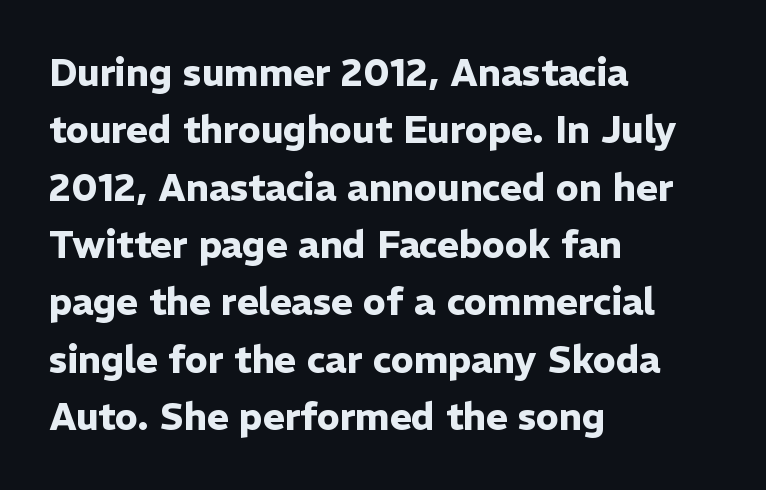
Q: Is the text bold? A: Yes.
Q: Is the text italic (slanted)? A: No, it is upright.
Q: Is the typeface a serif or a sans-serif typeface? A: Sans-serif.
Q: Is the text underlined? A: No.
Q: How is the paragraph aligned? A: Left-aligned.
Q: Is the spacing between letters normal or unusually wide? A: Normal.
Q: Is the spacing between lines tight, normal or loose? A: Normal.
Q: Width (condensed, normal, or wide)? A: Normal.
Q: Stroke contrast? A: Low.
Q: x-height? A: Medium.
Q: Monospaced? A: No.
